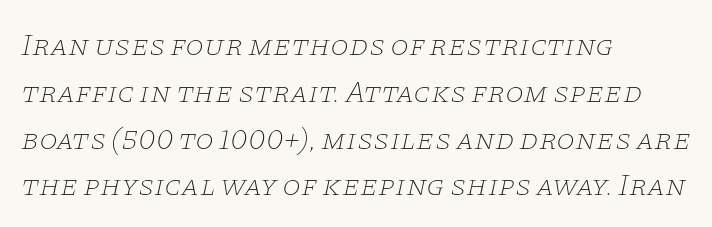
{"serif": "yes", "italic": "yes", "lean": "right", "slant_degrees": 11, "bold": "no", "weight": "thin", "width": "wide", "stroke_contrast": "low", "x_height": "large", "monospaced": "no", "underline": "no", "align": "left", "line_spacing": "normal", "line_spacing_ratio": 1.56, "letter_spacing": "normal", "letter_spacing_em": 0.0, "glyph_px": 30}
